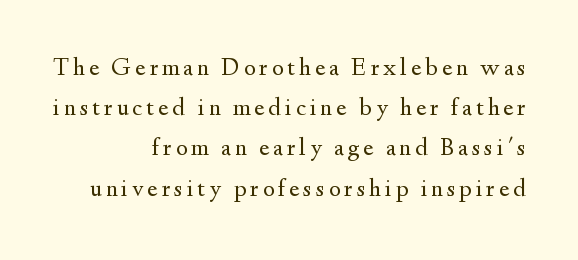
{"italic": "no", "bold": "no", "underline": "no", "align": "right", "line_spacing": "normal", "line_spacing_ratio": 1.61, "glyph_px": 25}
